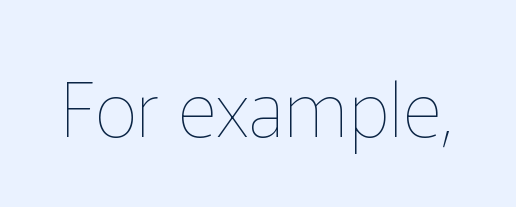
The image shows 76 px thin type, upright; set normal letter spacing, not underlined; low stroke contrast and a medium x-height.
